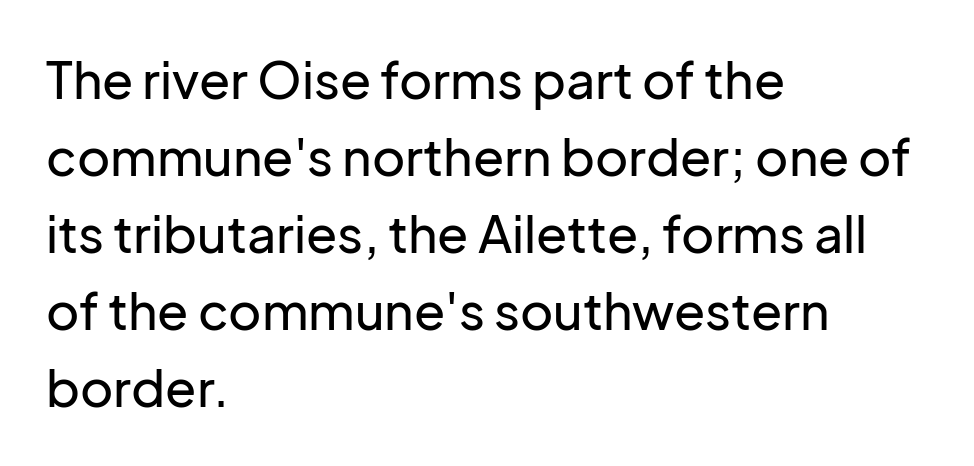
{"serif": "no", "italic": "no", "width": "normal", "stroke_contrast": "low", "x_height": "medium", "monospaced": "no", "underline": "no", "align": "left", "line_spacing": "normal", "line_spacing_ratio": 1.51, "letter_spacing": "normal", "letter_spacing_em": 0.0, "glyph_px": 51}
